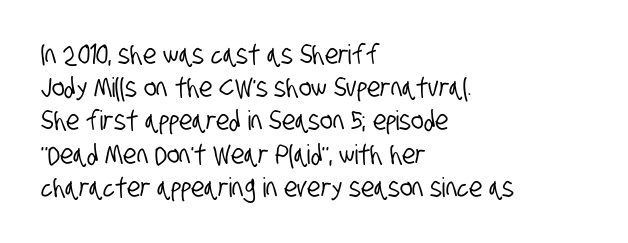
Q: Is the text underlined? A: No.
Q: How is the paragraph aligned? A: Left-aligned.
Q: Is the spacing between letters normal or unusually wide? A: Normal.
